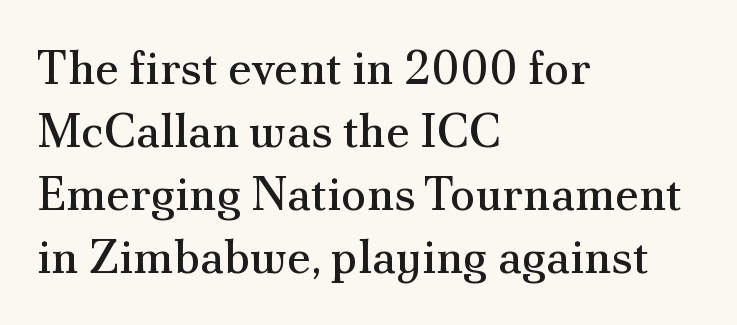
Letter spacing: default. Beneath every word, the page is bare. Here the designer chose a conventional face with non-uniform glyph widths. Summary of vertical rhythm: regular, with standard interline spacing. Which margin do the lines hug? The left one — the right edge is uneven. The lettering stays uniformly vertical, giving the passage a roman look.
